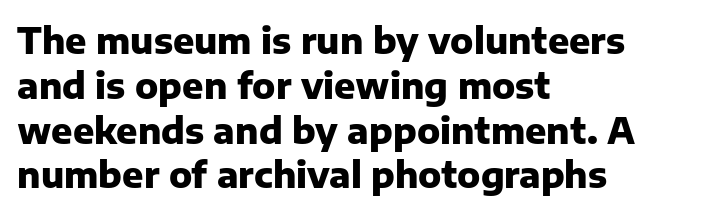
Vertical strokes here are truly vertical. The strip under each line holds only bare page. Students, note that the glyphs here touch the page at normal intervals. The passage shown is emphatically bold. Here the designer chose a conventional face with non-uniform glyph widths. Caption: multi-line text, flush left, ragged right.
